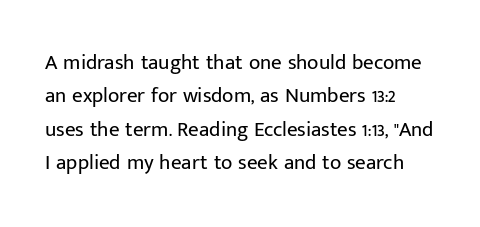
Honestly, there is no underline to notice here at all. Summary of weight: not heavy and not bold. Normally led — the rows are evenly, conventionally spaced. Nope, not italic — everything's standing straight. The rendering keeps characters at their native spacing.
